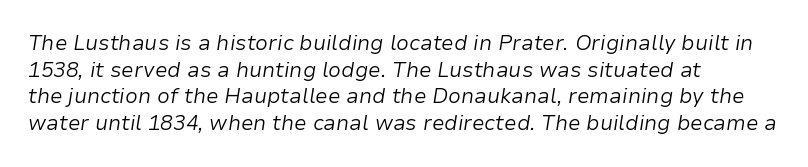
Heft: none added — not bold. These lines are set flush left with a ragged right edge. The type is set solid horizontally, with unmodified tracking. Leading: standard. The rendering applies a slant to the glyphs. Plain, unruled lines of type.
